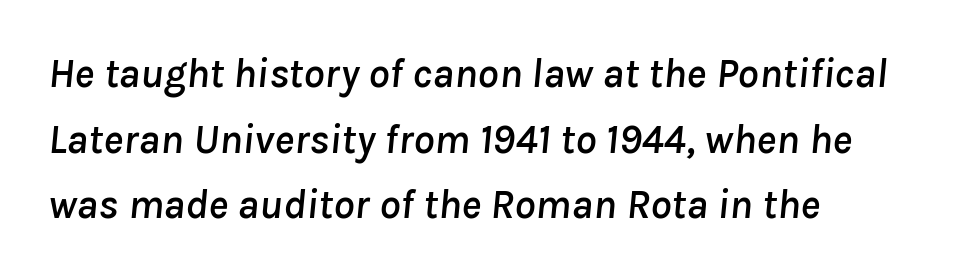
{"italic": "yes", "lean": "right", "slant_degrees": 8, "width": "normal", "stroke_contrast": "low", "x_height": "medium", "monospaced": "no", "underline": "no", "align": "left", "line_spacing": "normal", "line_spacing_ratio": 1.56, "letter_spacing": "normal", "letter_spacing_em": 0.0, "glyph_px": 42}
